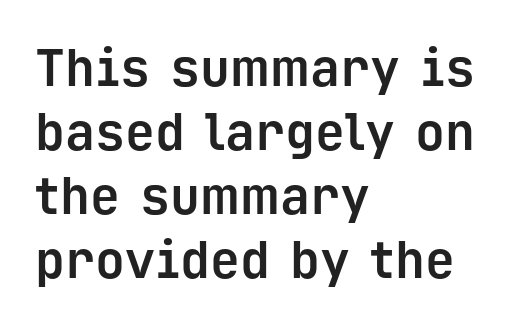
Rendered with straight, roman letterforms. This sample has the even, mechanical cadence of fixed-width lettering. Typographically, this falls in the sans-serif category. Horizontal bands of white between lines are of average thickness. Type without underlining. The passage shown has conventional tracking throughout.
